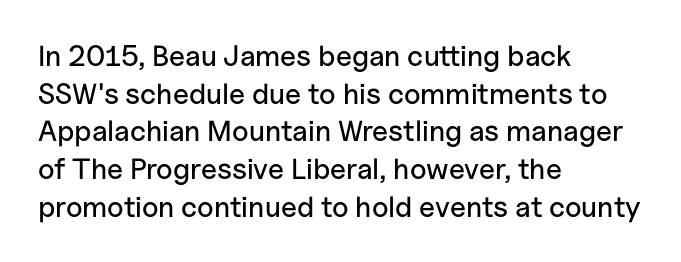
You could not count columns in this text — the font is proportionally spaced. The ragged edge is on the right, which tells us the setting is flush left. The typeface chosen for these lines omits serifs. Lines of text with bare space underneath.
